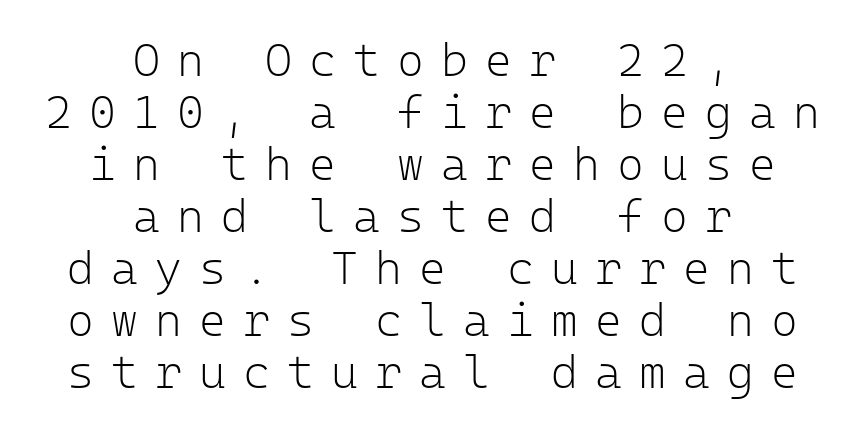
The image shows 46 px light sans-serif type, upright, monospaced; set centered, tight line spacing (1.13x), unusually wide letter spacing (+0.37 em), not underlined; low stroke contrast and a medium x-height.
